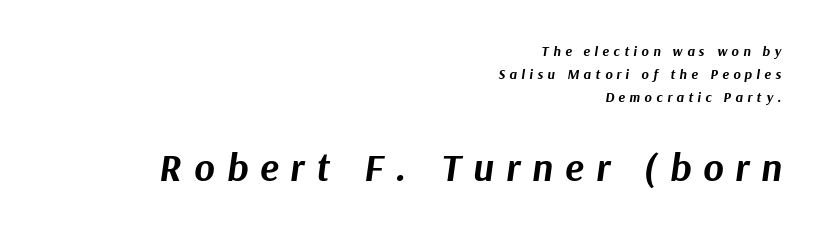
The line texture is sparse and dotted thanks to wide tracking. Typesetter's note — lower block bumped up in size, upper block left smaller. Underline: absent. Regarding leading, the lines here are spaced in the standard way.
